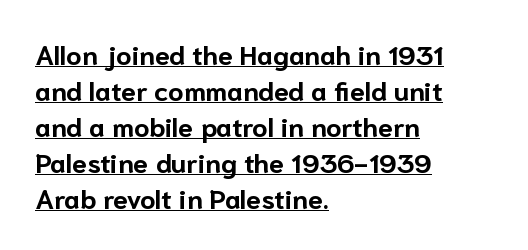
Heavy, bold letterforms. Compared with typical body copy, the letter spacing here is the same. The vertical gap from one line to the next is medium. The words here are underlined. Upright lettering throughout. Reading down the block, your eye returns to a fixed left position each line.
